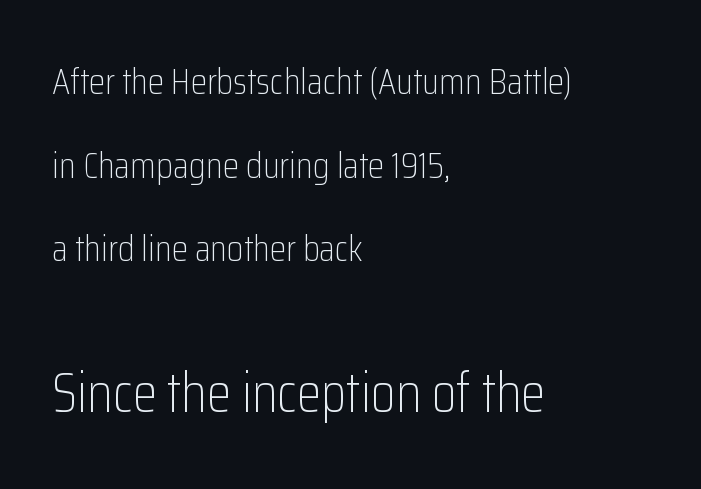
The image shows 56 px light, condensed sans-serif type, upright; set left-aligned, loose line spacing (2.26x), normal letter spacing, not underlined; the second (bottom) block is 1.51x larger; low stroke contrast and a medium x-height.
